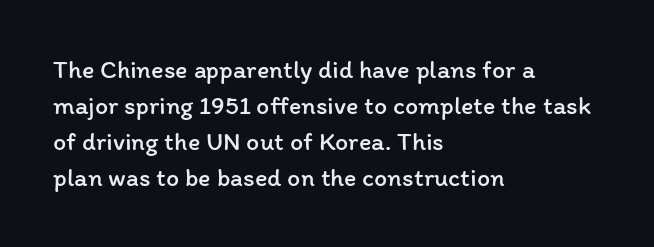
Teacher's note: observe the even left margin — that is flush-left alignment. Students, note that the glyphs here touch the page at normal intervals. Do the letters lean? They stand straight. Descenders hang freely into open space. Stem width sits at or under what a default text font uses.
